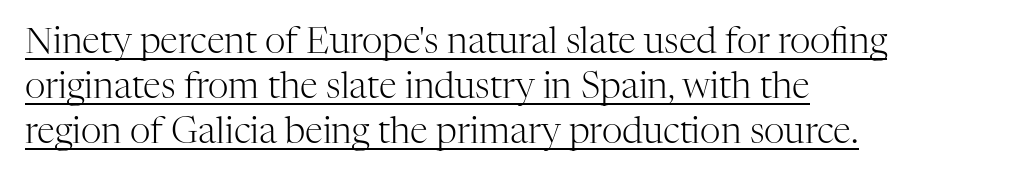
Q: Is the text bold? A: No.
Q: Is the text italic (slanted)? A: No, it is upright.
Q: Is the typeface a serif or a sans-serif typeface? A: Serif.
Q: Is the text underlined? A: Yes.
Q: How is the paragraph aligned? A: Left-aligned.
Q: Is the spacing between letters normal or unusually wide? A: Normal.
Q: Is the spacing between lines tight, normal or loose? A: Normal.
Q: Width (condensed, normal, or wide)? A: Normal.
Q: Stroke contrast? A: High.
Q: x-height? A: Medium.
Q: Monospaced? A: No.
